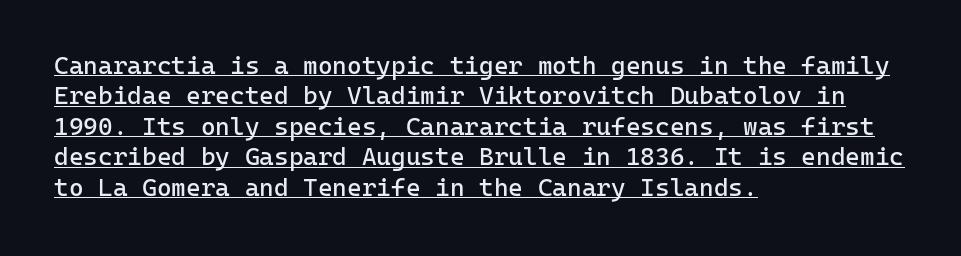
The image shows 25 px text type, upright; set left-aligned, line spacing 1.22x, normal letter spacing, underlined.
